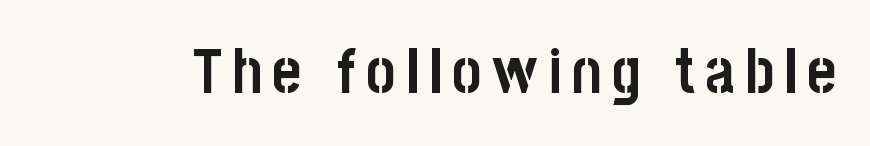
Q: Is the text bold? A: Yes.
Q: Is the text italic (slanted)? A: No, it is upright.
Q: Is the typeface a serif or a sans-serif typeface? A: Sans-serif.
Q: Is the text underlined? A: No.
Q: Width (condensed, normal, or wide)? A: Condensed.
Q: Stroke contrast? A: Low.
Q: x-height? A: Large.
Q: Monospaced? A: No.
